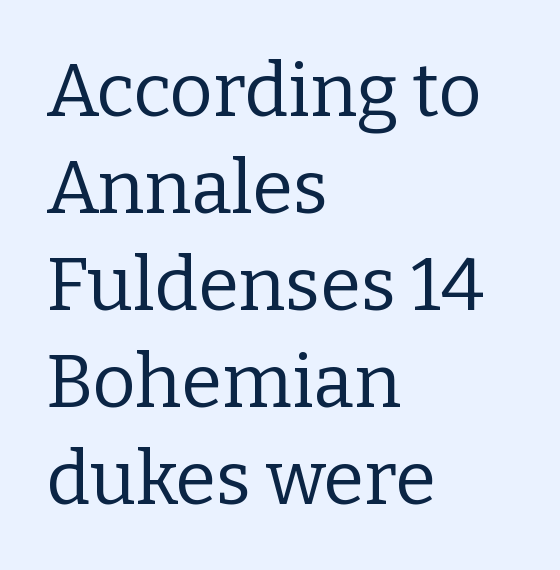
The image shows 74 px regular-weight serif type, upright; set left-aligned, normal line spacing (1.31x), normal letter spacing, not underlined; low stroke contrast and a medium x-height.
